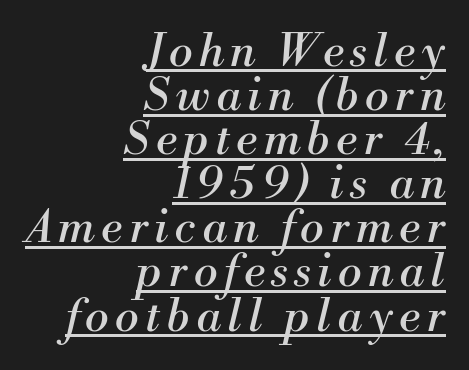
{"serif": "yes", "italic": "yes", "lean": "right", "slant_degrees": 13, "bold": "no", "weight": "regular", "width": "normal", "stroke_contrast": "medium", "x_height": "small", "monospaced": "no", "underline": "yes", "align": "right", "line_spacing": "tight", "line_spacing_ratio": 0.98, "glyph_px": 45}
